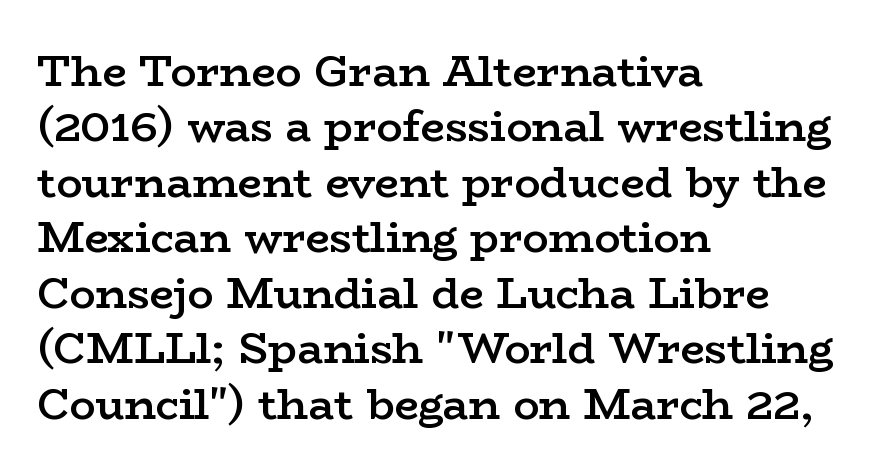
Q: Is the text bold? A: Semi-bold.
Q: Is the text italic (slanted)? A: No, it is upright.
Q: Is the typeface a serif or a sans-serif typeface? A: Serif.
Q: Is the text underlined? A: No.
Q: How is the paragraph aligned? A: Left-aligned.
Q: Is the spacing between letters normal or unusually wide? A: Normal.
Q: Is the spacing between lines tight, normal or loose? A: Normal.
Q: Width (condensed, normal, or wide)? A: Wide.
Q: Stroke contrast? A: Low.
Q: x-height? A: Medium.
Q: Monospaced? A: No.
